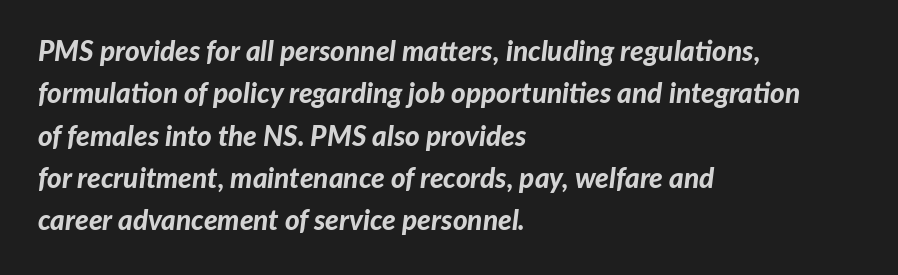
You could not count columns in this text — the font is proportionally spaced. As a designer I'd log this as weight 700, bold. Quick note: italic. A classic flush-left, rag-right setting is used for this passage. Standard letterfit; no display-style spreading of the glyphs.
